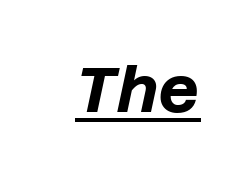
Bold? Absolutely — the strokes are thick and heavy. Inter-character spacing is left at the font's built-in metrics. Compared with undecorated copy, this sample adds a rule below the words. This is oblique type, the kind used for emphasis or titles.
